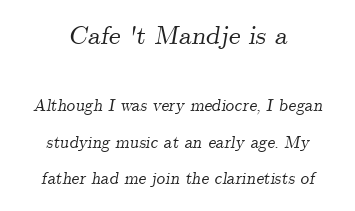
How are the letters spaced? Ordinarily, with no added tracking. The words here are not underlined. What's the leading like? Stretched, with rows far apart. Reading down the block, each line starts at a different indent, mirrored at its end. The whole block is typeset with a tilt.
